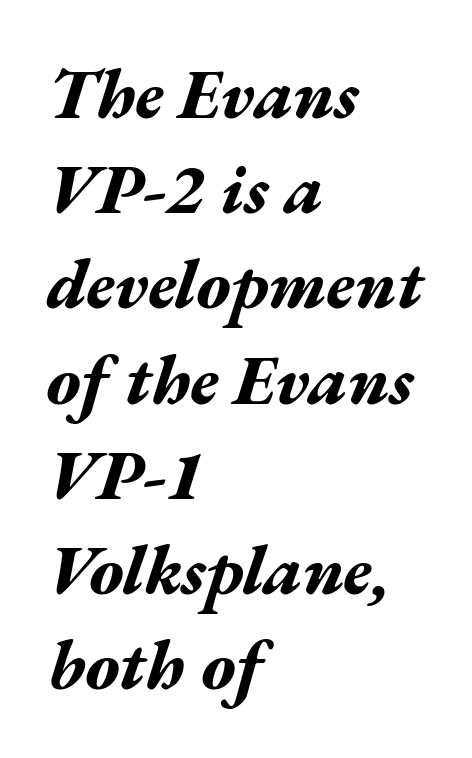
{"italic": "yes", "lean": "right", "slant_degrees": 17, "bold": "yes", "weight": "bold", "width": "wide", "stroke_contrast": "medium", "x_height": "medium", "monospaced": "no", "underline": "no", "align": "left", "line_spacing": "normal", "line_spacing_ratio": 1.36, "letter_spacing": "normal", "letter_spacing_em": 0.0, "glyph_px": 70}
